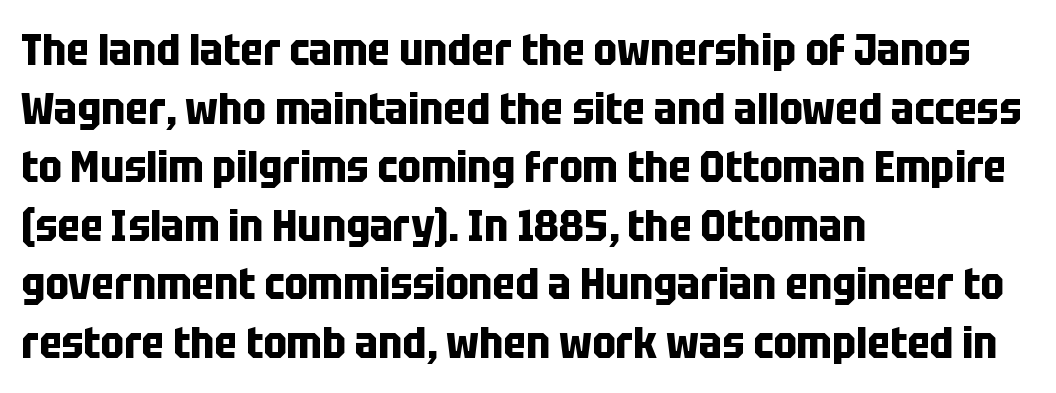
Q: Is the text bold? A: Yes.
Q: Is the text italic (slanted)? A: No, it is upright.
Q: Is the typeface a serif or a sans-serif typeface? A: Sans-serif.
Q: Is the text underlined? A: No.
Q: How is the paragraph aligned? A: Left-aligned.
Q: Is the spacing between letters normal or unusually wide? A: Normal.
Q: Is the spacing between lines tight, normal or loose? A: Normal.
Q: Width (condensed, normal, or wide)? A: Condensed.
Q: Stroke contrast? A: Low.
Q: x-height? A: Large.
Q: Monospaced? A: No.
